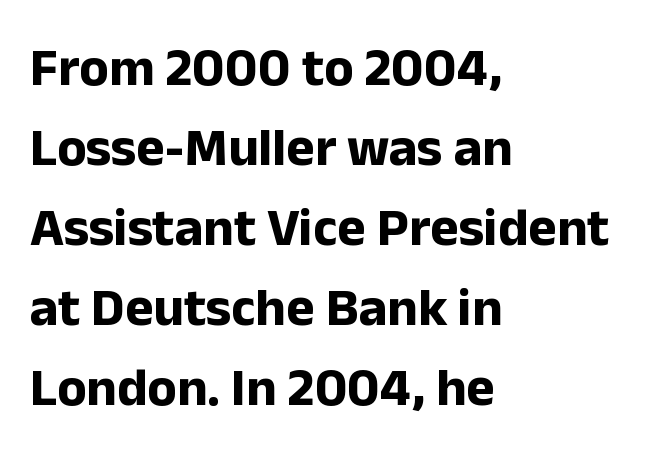
{"serif": "no", "italic": "no", "bold": "yes", "weight": "bold", "width": "normal", "stroke_contrast": "low", "x_height": "medium", "monospaced": "no", "underline": "no", "align": "left", "line_spacing": "normal", "line_spacing_ratio": 1.48, "letter_spacing": "normal", "letter_spacing_em": 0.0, "glyph_px": 54}
